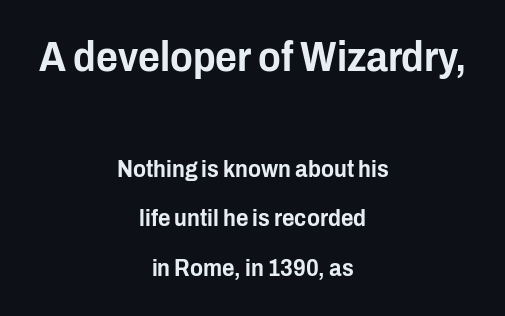
Q: Is the text italic (slanted)? A: No, it is upright.
Q: Is the typeface a serif or a sans-serif typeface? A: Sans-serif.
Q: Is the text underlined? A: No.
Q: How is the paragraph aligned? A: Centered.
Q: Is the spacing between letters normal or unusually wide? A: Normal.
Q: Is the spacing between lines tight, normal or loose? A: Loose.
Q: Which block of text is set in a larger size, the first (top) or the second (bottom)? A: The first (top) one.
Q: Width (condensed, normal, or wide)? A: Condensed.
Q: Stroke contrast? A: Low.
Q: x-height? A: Medium.
Q: Monospaced? A: No.
